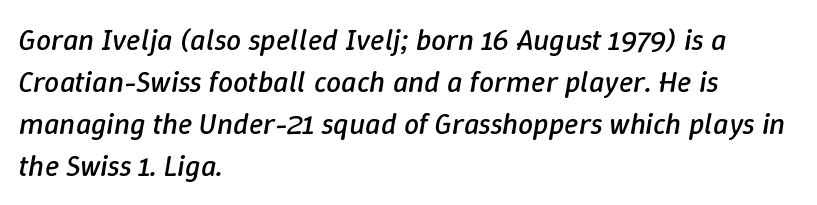
The image shows 30 px regular-weight type, italic (leaning right); set left-aligned, normal line spacing (1.4x), normal letter spacing, not underlined; low stroke contrast and a medium x-height.
